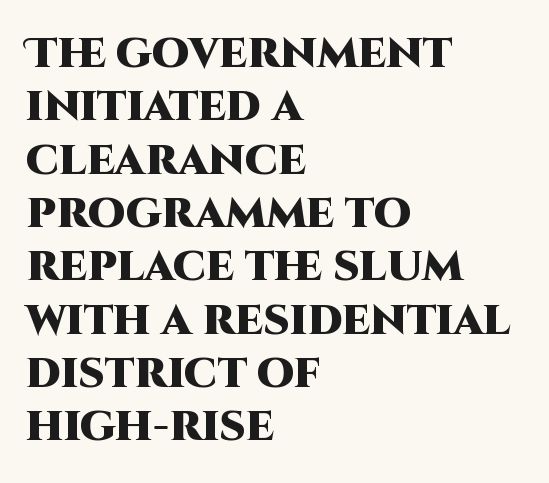
The image shows 42 px heavy sans-serif type, upright; set left-aligned, normal line spacing (1.27x), normal letter spacing, not underlined; high stroke contrast and a large x-height.
